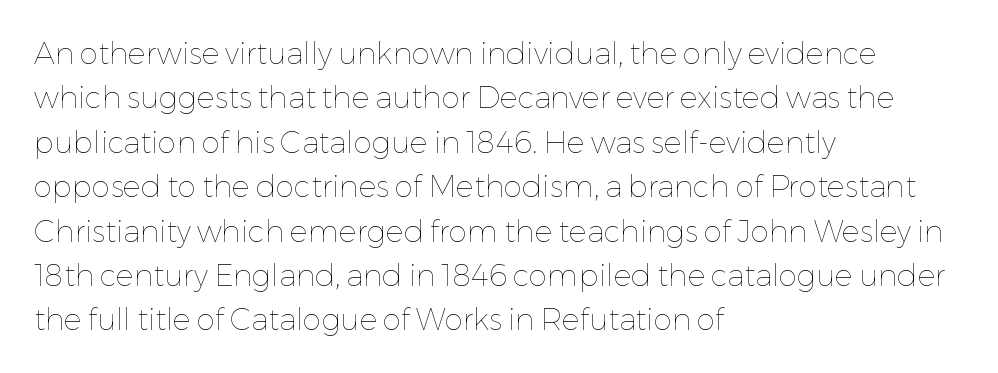
Glance below the letters and you will spot only blank space. Each new line begins a customary step beneath the previous one. This is not heavy type; no bold has been used. No italicization has been applied; the sample stays upright.
